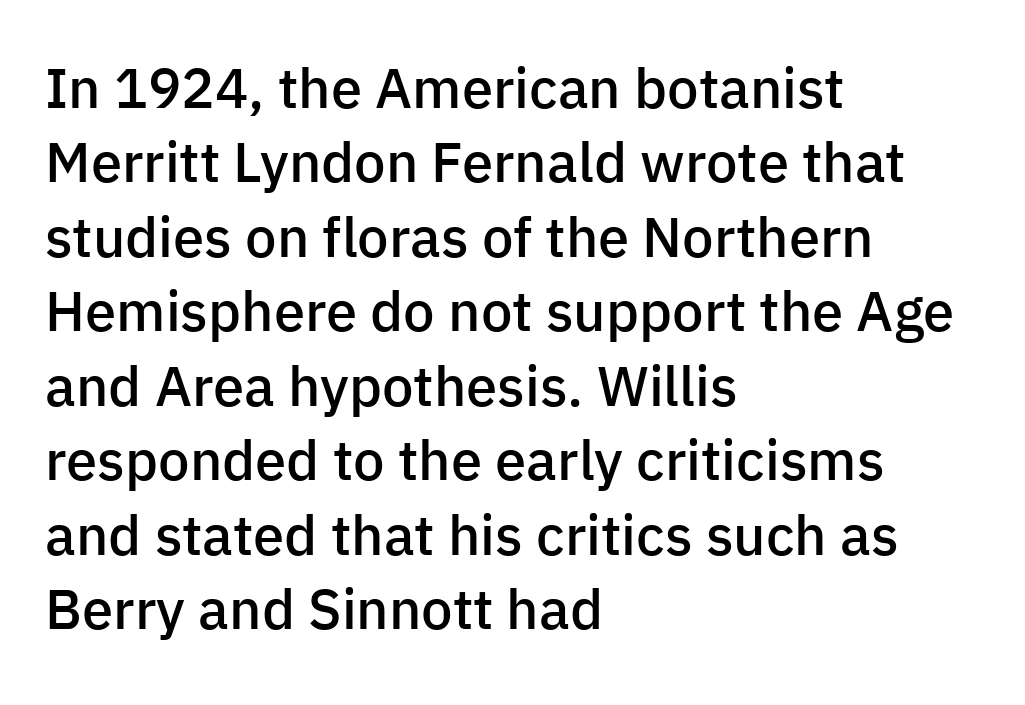
As a designer I'd log this as weight 600, semibold. The text was rendered using a sans face with plain stroke endings. Horizontal alignment here is leftward, the default for most running prose. Letters rest on an invisible, unmarked baseline. Each letter keeps its own natural width here, so spacing adapts to shape.
